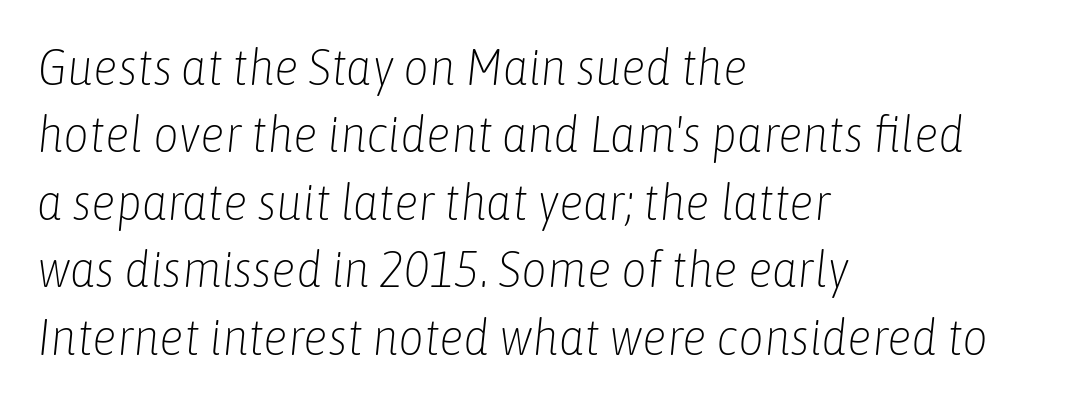
Does the copy run flush right? No — it runs flush left. The letterforms sit at book weight or below. Tracking value appears to be zero — textbook default spacing. Successive baselines arrive at the customary interval.
